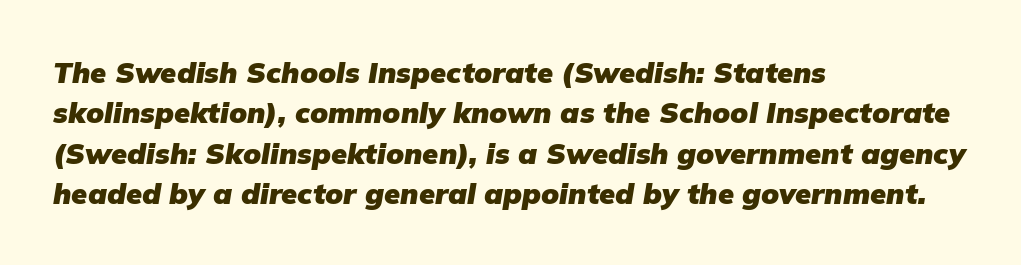
The image shows 29 px heavy type, italic (leaning right); set left-aligned, normal line spacing (1.39x), normal letter spacing, not underlined; low stroke contrast and a medium x-height.
